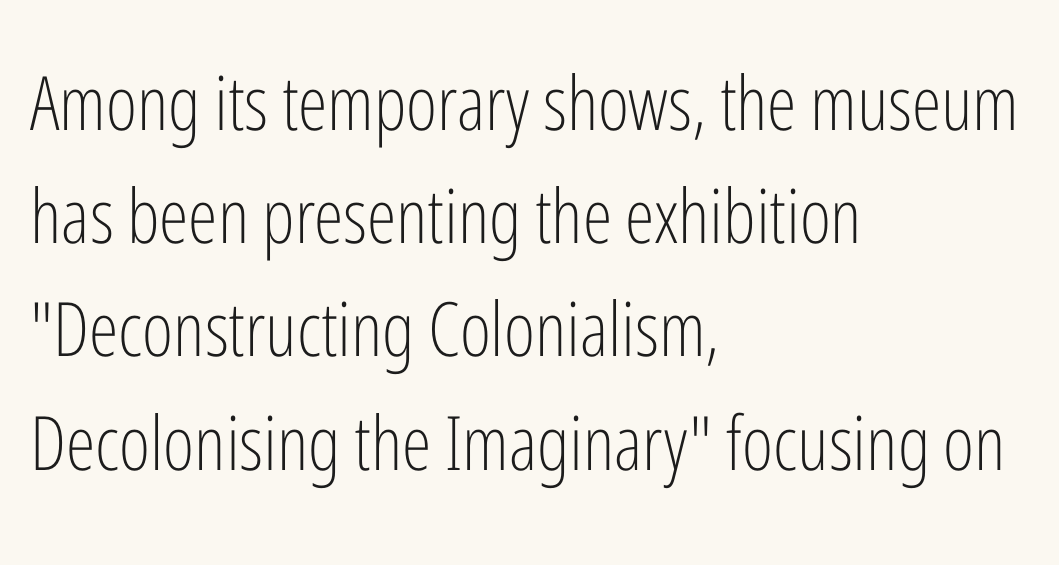
Unlike a traditional serif, this face leaves its strokes unadorned. The lettering stays uniformly vertical, giving the passage a roman look. Horizontal bands of white between lines are of average thickness. The letters look calm and open, with moderate or lighter stems. A classic flush-left, rag-right setting is used for this passage. Students, note that the glyphs here touch the page at normal intervals.
